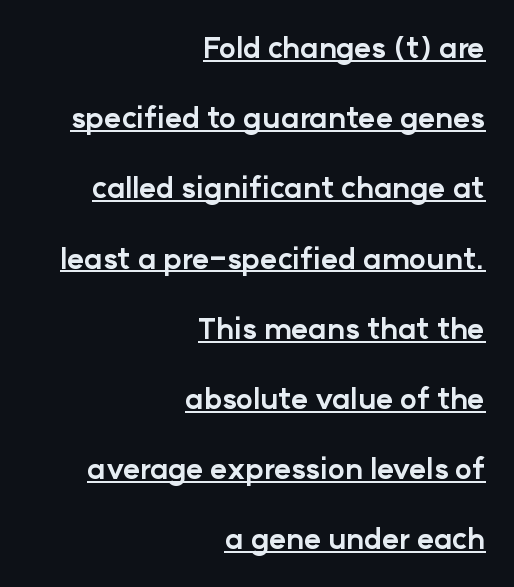
In designer terms, the underline attribute is active on this setting. Note the varied advance widths — an 'i' is clearly narrower than an 'm'. This sample is right-justified, so line beginnings fall wherever the words allow. What weight is shown? A full bold with thick strokes. The letters stand straight up with perfectly vertical stems.
